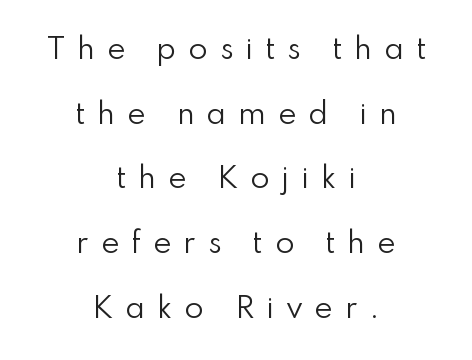
{"serif": "no", "italic": "no", "bold": "no", "weight": "regular", "width": "normal", "stroke_contrast": "low", "x_height": "small", "monospaced": "no", "underline": "no", "align": "center", "line_spacing": "loose", "line_spacing_ratio": 2.31, "letter_spacing": "wide", "letter_spacing_em": 0.42, "glyph_px": 28}
